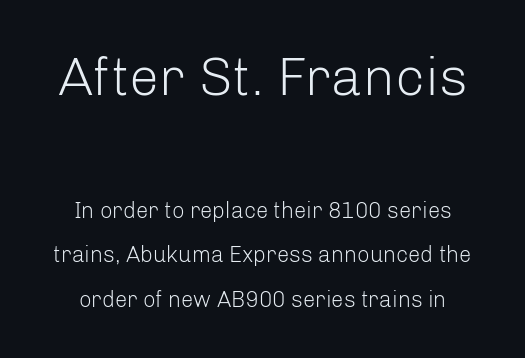
{"serif": "no", "italic": "no", "bold": "no", "weight": "light", "width": "normal", "stroke_contrast": "low", "x_height": "medium", "monospaced": "no", "underline": "no", "line_spacing": "loose", "line_spacing_ratio": 2.03, "letter_spacing": "normal", "letter_spacing_em": 0.0, "larger_block": "first", "size_ratio": 2.45, "glyph_px": 54}
